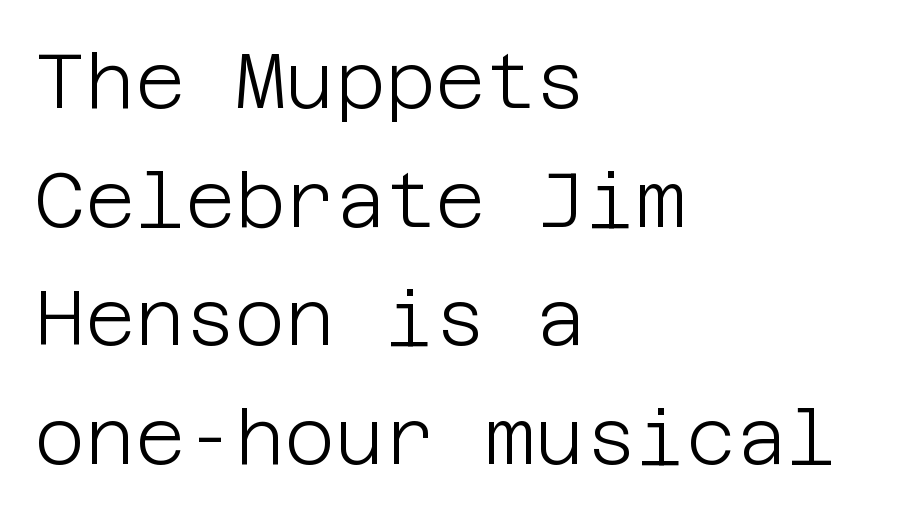
The image shows 77 px light sans-serif type, upright; set left-aligned, normal line spacing (1.54x), normal letter spacing, not underlined; low stroke contrast and a large x-height.
